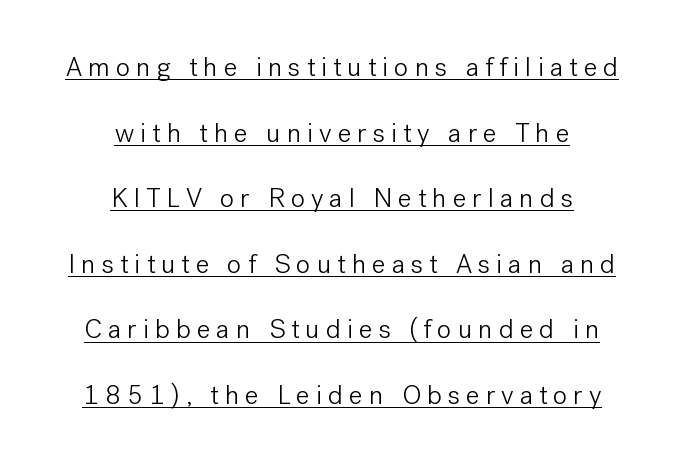
{"italic": "no", "bold": "no", "underline": "yes", "align": "center", "line_spacing": "loose", "line_spacing_ratio": 2.43, "letter_spacing": "wide", "letter_spacing_em": 0.22, "glyph_px": 27}
